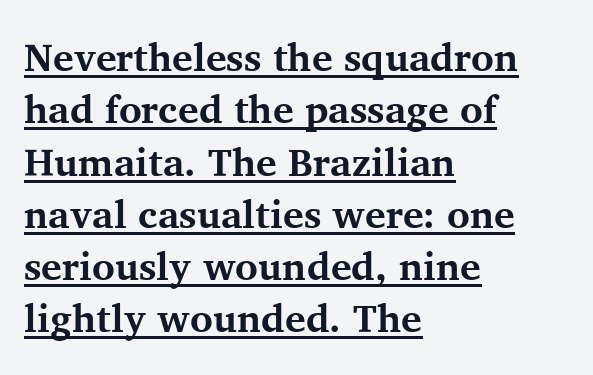
{"serif": "yes", "italic": "no", "bold": "yes", "weight": "bold", "width": "normal", "stroke_contrast": "medium", "x_height": "medium", "monospaced": "no", "underline": "yes", "align": "left", "line_spacing": "normal", "line_spacing_ratio": 1.34, "letter_spacing": "normal", "letter_spacing_em": 0.0, "glyph_px": 39}
